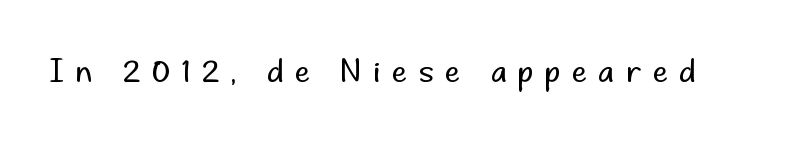
The strokes are not fattened; the text isn't bold. Look at the bottom of the vertical strokes: they stop flat, with no serifs. Unmarked baselines from the first word to the last. Substantial extra tracking has been applied to these lines. Do the letters lean? They stand straight.
